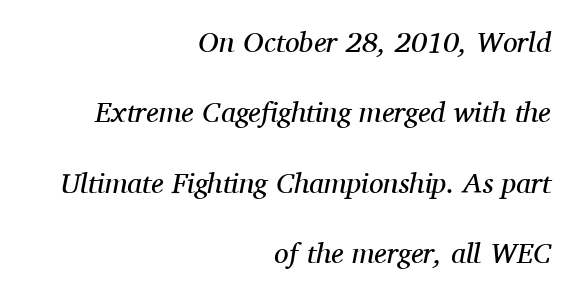
Slant detected: the letters are inclined. One-word summary of the alignment: right. The weight would be labelled regular, book, light, or lighter still. Serifs: yes, visible at the terminals of the letterforms.
